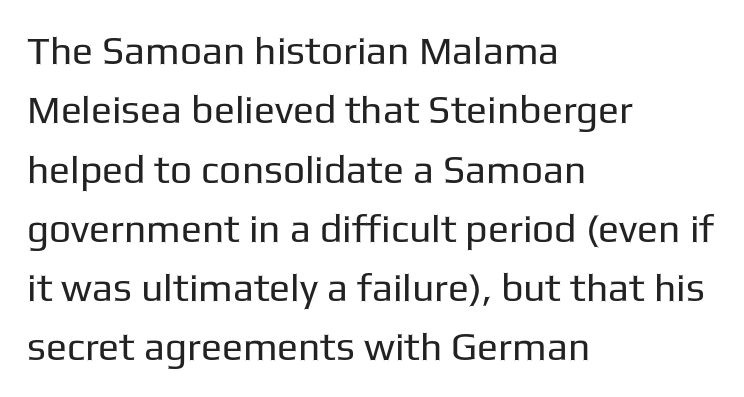
The image shows 39 px regular-weight sans-serif type, upright; set left-aligned, normal line spacing (1.52x), normal letter spacing, not underlined; low stroke contrast and a medium x-height.
